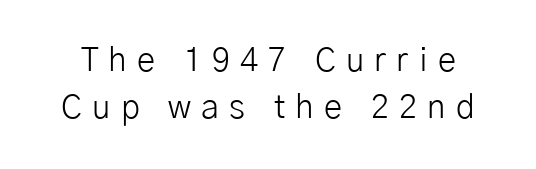
Q: Is the text bold? A: No.
Q: Is the text italic (slanted)? A: No, it is upright.
Q: Is the typeface a serif or a sans-serif typeface? A: Sans-serif.
Q: Is the text underlined? A: No.
Q: Is the spacing between letters normal or unusually wide? A: Unusually wide.
Q: Is the spacing between lines tight, normal or loose? A: Normal.
Q: Width (condensed, normal, or wide)? A: Normal.
Q: Stroke contrast? A: Low.
Q: x-height? A: Medium.
Q: Monospaced? A: No.
